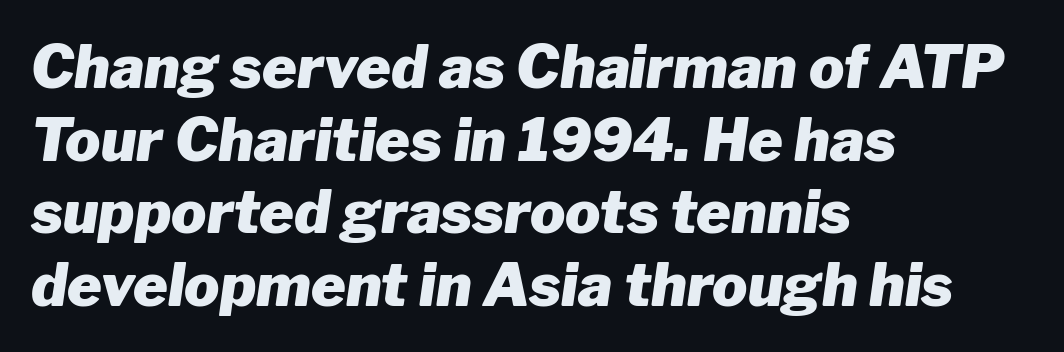
Q: Is the text bold? A: Yes.
Q: Is the text italic (slanted)? A: Yes, it leans right by about 8 degrees.
Q: Is the text underlined? A: No.
Q: How is the paragraph aligned? A: Left-aligned.
Q: Is the spacing between letters normal or unusually wide? A: Normal.
Q: Width (condensed, normal, or wide)? A: Normal.
Q: Stroke contrast? A: Low.
Q: x-height? A: Medium.
Q: Monospaced? A: No.
